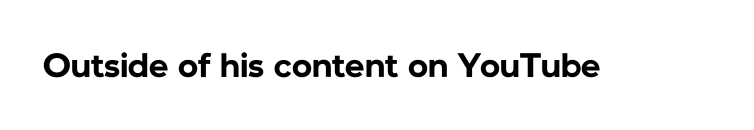
Q: Is the text bold? A: Yes.
Q: Is the text italic (slanted)? A: No, it is upright.
Q: Is the typeface a serif or a sans-serif typeface? A: Sans-serif.
Q: Is the text underlined? A: No.
Q: Is the spacing between letters normal or unusually wide? A: Normal.
Q: Width (condensed, normal, or wide)? A: Normal.
Q: Stroke contrast? A: Low.
Q: x-height? A: Medium.
Q: Monospaced? A: No.
